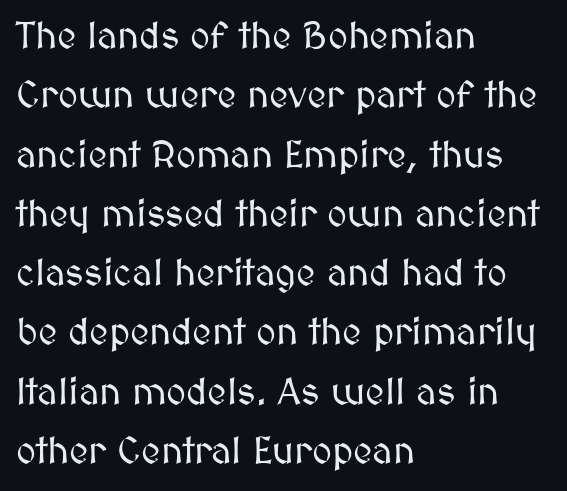
The image shows 38 px text type, upright; set left-aligned, normal line spacing (1.56x), normal letter spacing, not underlined; medium stroke contrast and a medium x-height.
